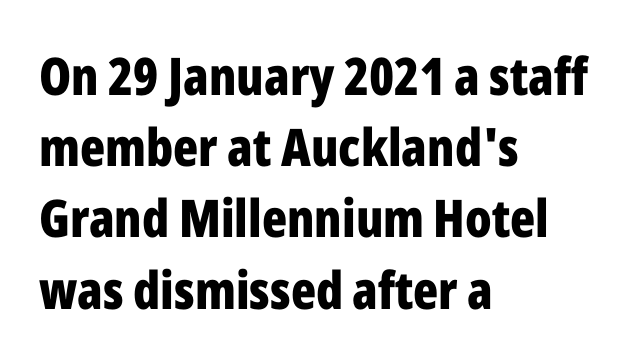
{"serif": "no", "italic": "no", "bold": "yes", "weight": "bold", "width": "condensed", "stroke_contrast": "low", "x_height": "medium", "monospaced": "no", "underline": "no", "align": "left", "line_spacing": "normal", "line_spacing_ratio": 1.37, "letter_spacing": "normal", "letter_spacing_em": 0.0, "glyph_px": 52}
